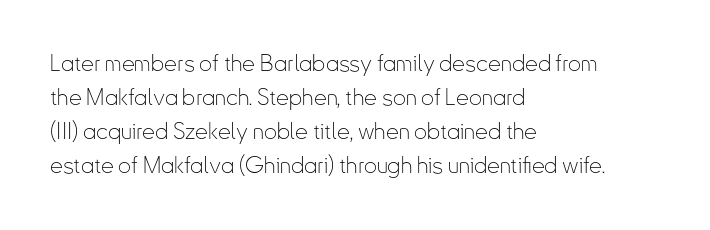
The type sits square on the baseline with zero lean. Stem width sits at or under what a default text font uses. Horizontally, the lines are justified to the leading edge only. This sample keeps an unexceptional amount of space between lines. The space beneath each line is pristine and unruled. There is no visible air inserted between adjacent glyphs.
